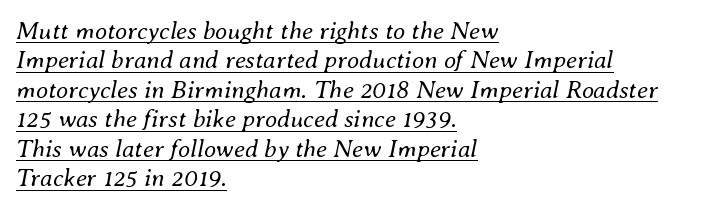
{"italic": "yes", "lean": "right", "slant_degrees": 8, "bold": "no", "underline": "yes", "align": "left", "line_spacing_ratio": 1.18, "letter_spacing": "normal", "letter_spacing_em": 0.0, "glyph_px": 25}
